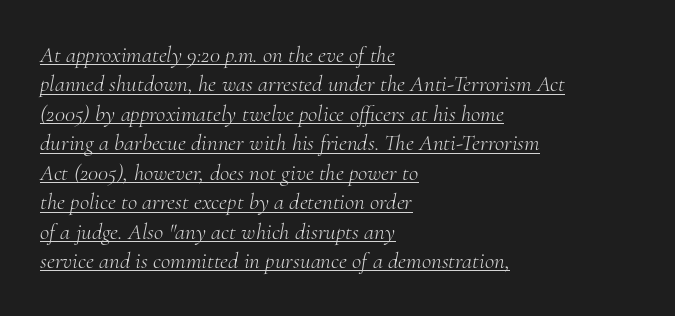
Q: Is the text bold? A: No.
Q: Is the text italic (slanted)? A: Yes, it leans right by about 10 degrees.
Q: Is the text underlined? A: Yes.
Q: How is the paragraph aligned? A: Left-aligned.
Q: Is the spacing between letters normal or unusually wide? A: Normal.
Q: Is the spacing between lines tight, normal or loose? A: Normal.
